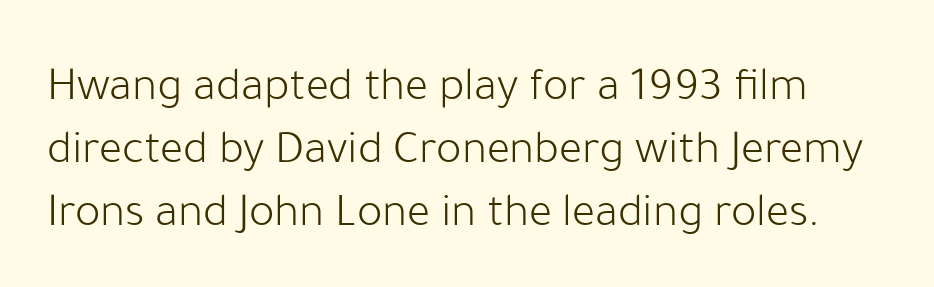
Q: Is the text bold? A: No.
Q: Is the text italic (slanted)? A: No, it is upright.
Q: Is the typeface a serif or a sans-serif typeface? A: Sans-serif.
Q: Is the text underlined? A: No.
Q: Is the spacing between letters normal or unusually wide? A: Normal.
Q: Is the spacing between lines tight, normal or loose? A: Normal.
Q: Width (condensed, normal, or wide)? A: Normal.
Q: Stroke contrast? A: Low.
Q: x-height? A: Medium.
Q: Monospaced? A: No.
